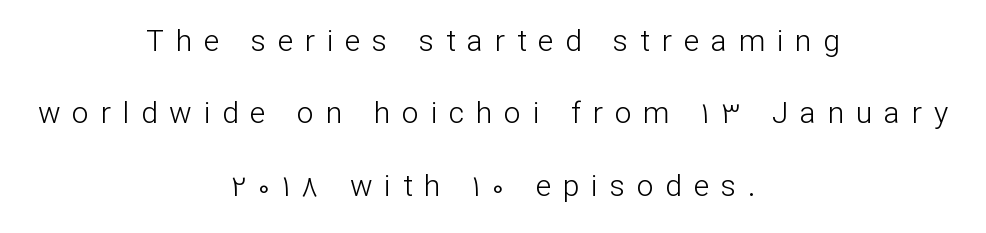
Q: Is the text bold? A: No.
Q: Is the text italic (slanted)? A: No, it is upright.
Q: Is the typeface a serif or a sans-serif typeface? A: Sans-serif.
Q: Is the text underlined? A: No.
Q: How is the paragraph aligned? A: Centered.
Q: Is the spacing between letters normal or unusually wide? A: Unusually wide.
Q: Is the spacing between lines tight, normal or loose? A: Loose.
Q: Width (condensed, normal, or wide)? A: Normal.
Q: Stroke contrast? A: Low.
Q: x-height? A: Medium.
Q: Monospaced? A: No.
